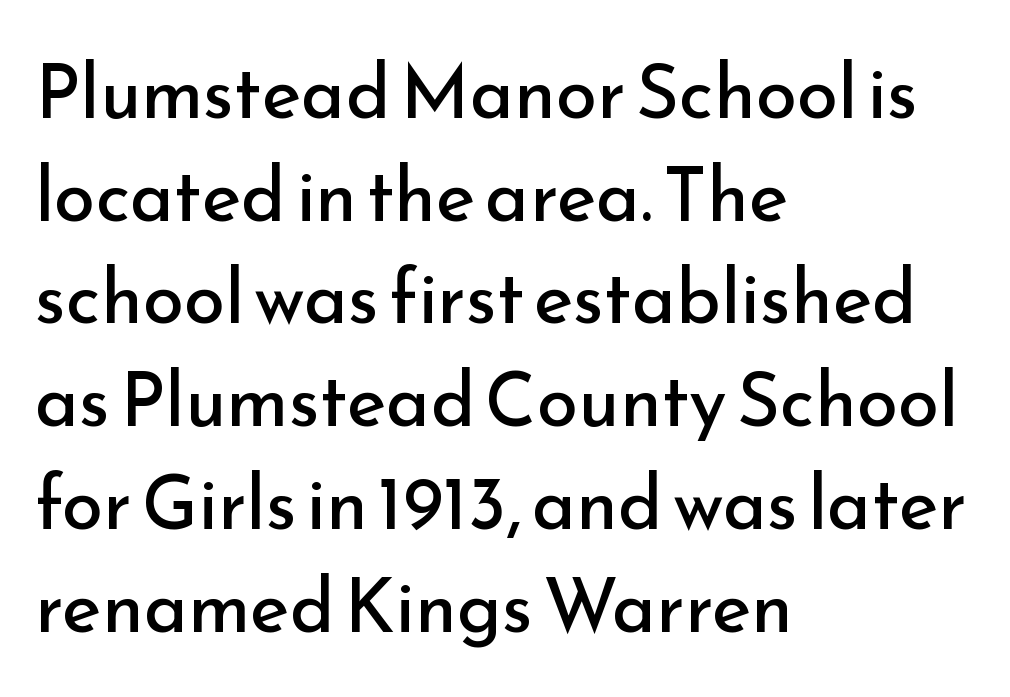
{"serif": "no", "italic": "no", "bold": "no", "weight": "regular", "width": "normal", "stroke_contrast": "low", "x_height": "small", "monospaced": "no", "underline": "no", "align": "left", "line_spacing": "normal", "line_spacing_ratio": 1.37, "letter_spacing": "normal", "letter_spacing_em": 0.0, "glyph_px": 75}
